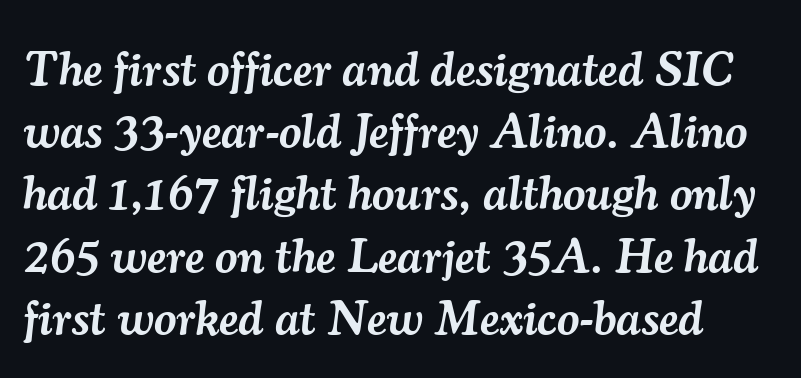
The image shows 49 px semibold serif type, italic (leaning right); set normal line spacing (1.27x), normal letter spacing, not underlined; medium stroke contrast and a small x-height.
